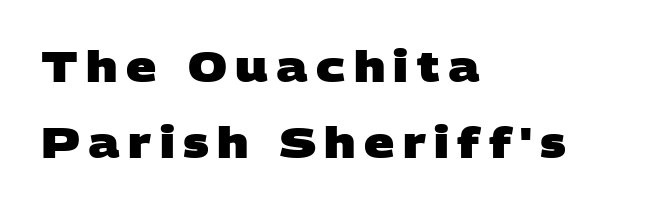
The area under the type is left untouched. Each word looks stretched out because of the extra space between its letters. Think of a printed novel: that variable character pitch is what you see here. Check where the strokes stop: nothing finishes them off — pure sans. The lines are quadded left.
